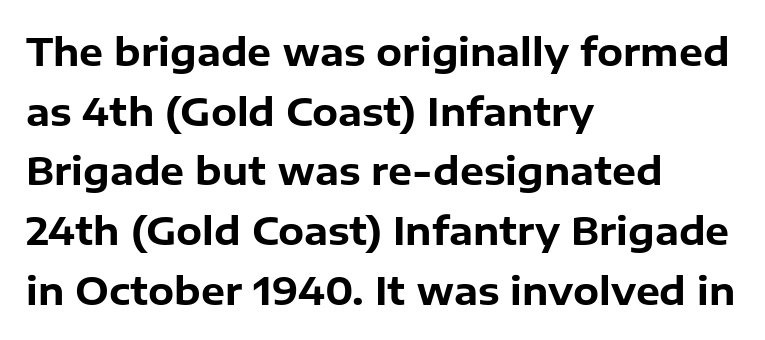
Q: Is the text bold? A: Yes.
Q: Is the text italic (slanted)? A: No, it is upright.
Q: Is the typeface a serif or a sans-serif typeface? A: Sans-serif.
Q: Is the text underlined? A: No.
Q: How is the paragraph aligned? A: Left-aligned.
Q: Is the spacing between letters normal or unusually wide? A: Normal.
Q: Is the spacing between lines tight, normal or loose? A: Normal.
Q: Width (condensed, normal, or wide)? A: Normal.
Q: Stroke contrast? A: Low.
Q: x-height? A: Medium.
Q: Monospaced? A: No.
